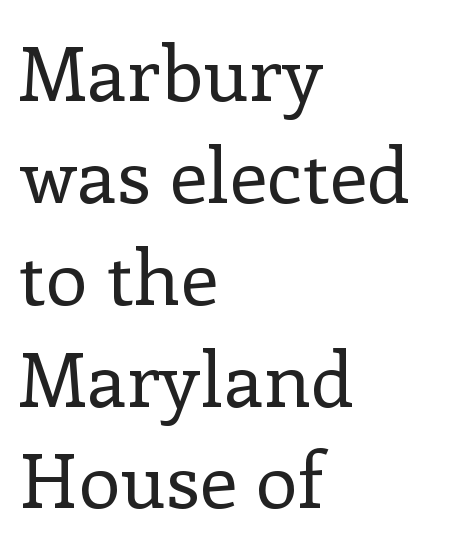
{"serif": "yes", "italic": "no", "bold": "no", "weight": "regular", "width": "normal", "stroke_contrast": "low", "x_height": "medium", "monospaced": "no", "underline": "no", "align": "left", "line_spacing": "normal", "line_spacing_ratio": 1.34, "letter_spacing": "normal", "letter_spacing_em": 0.0, "glyph_px": 76}
